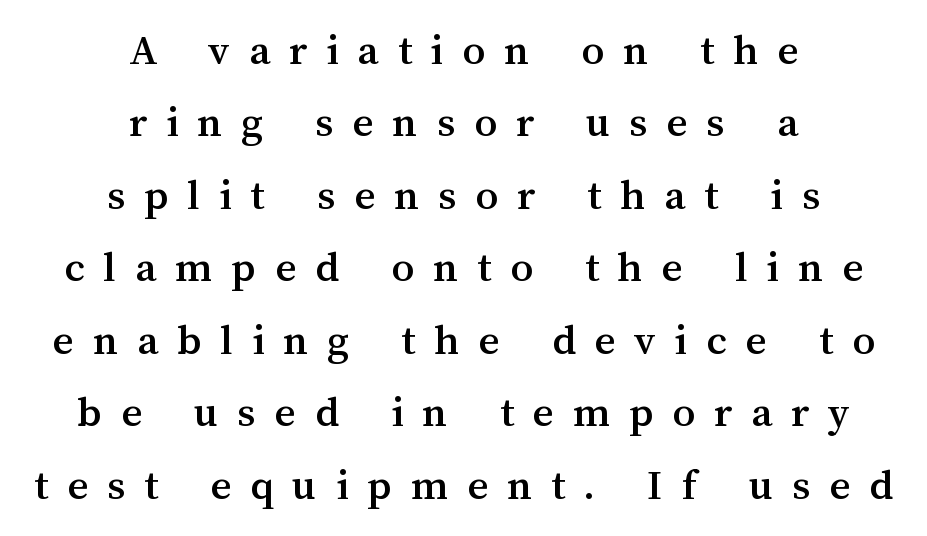
Q: Is the text italic (slanted)? A: No, it is upright.
Q: Is the text underlined? A: No.
Q: How is the paragraph aligned? A: Centered.
Q: Is the spacing between letters normal or unusually wide? A: Unusually wide.
Q: Is the spacing between lines tight, normal or loose? A: Normal.
Q: Width (condensed, normal, or wide)? A: Normal.
Q: Stroke contrast? A: Medium.
Q: x-height? A: Medium.
Q: Monospaced? A: No.
